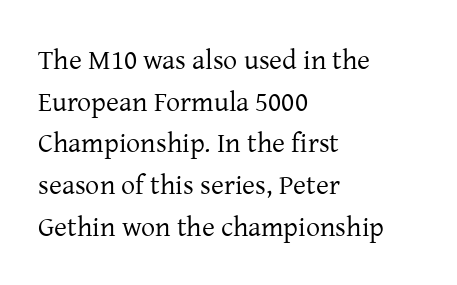
The rendering keeps characters at their native spacing. Looks like regular typesetting: each glyph gets only the width it needs. Which margin do the lines hug? The left one — the right edge is uneven. Every character sits straight up, as roman type does.
